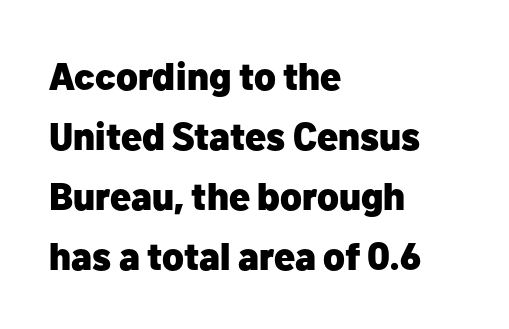
The gap between lines stays unmarked. The ragged edge is on the right, which tells us the setting is flush left. Think of a printed novel: that variable character pitch is what you see here. The designer went with a sans here, leaving each stem footless.
